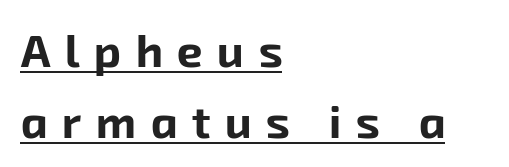
Q: Is the text bold? A: Yes.
Q: Is the typeface a serif or a sans-serif typeface? A: Sans-serif.
Q: Is the text underlined? A: Yes.
Q: How is the paragraph aligned? A: Left-aligned.
Q: Is the spacing between letters normal or unusually wide? A: Unusually wide.
Q: Is the spacing between lines tight, normal or loose? A: Normal.
Q: Width (condensed, normal, or wide)? A: Normal.
Q: Stroke contrast? A: Low.
Q: x-height? A: Medium.
Q: Monospaced? A: No.
